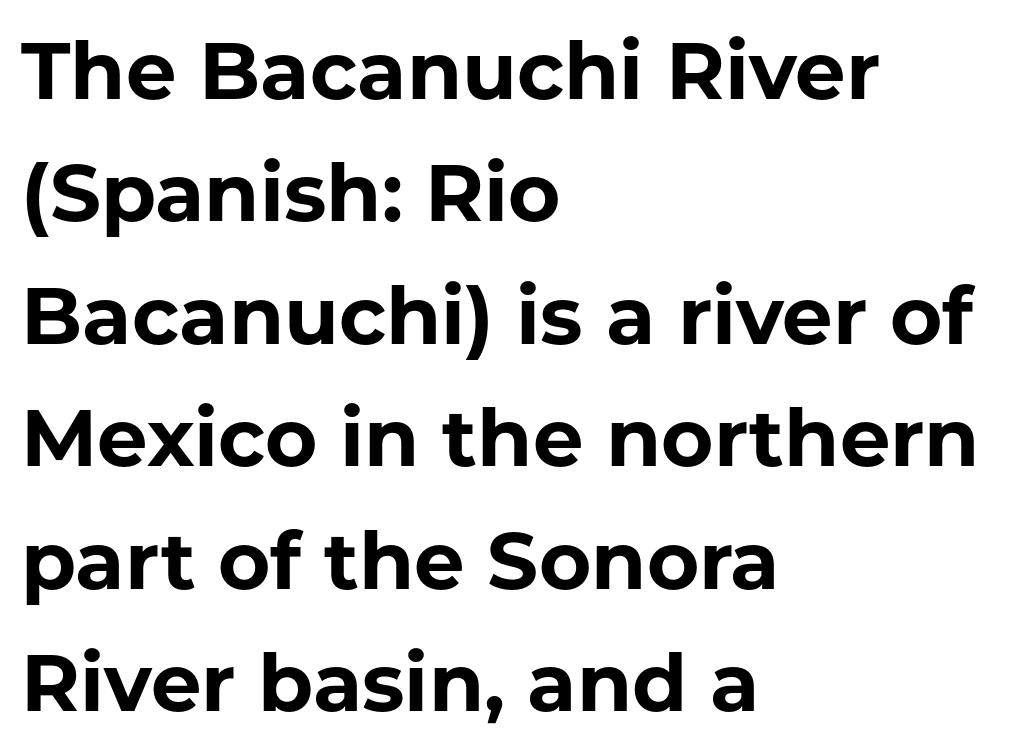
Every character sits straight up, as roman type does. Observe the absence of serifs on each vertical stroke in this sample. Note the varied advance widths — an 'i' is clearly narrower than an 'm'. Each word holds together tightly as a unit, with standard inter-letter gaps. Notice how the passage keeps a crisp vertical edge on the left only.
